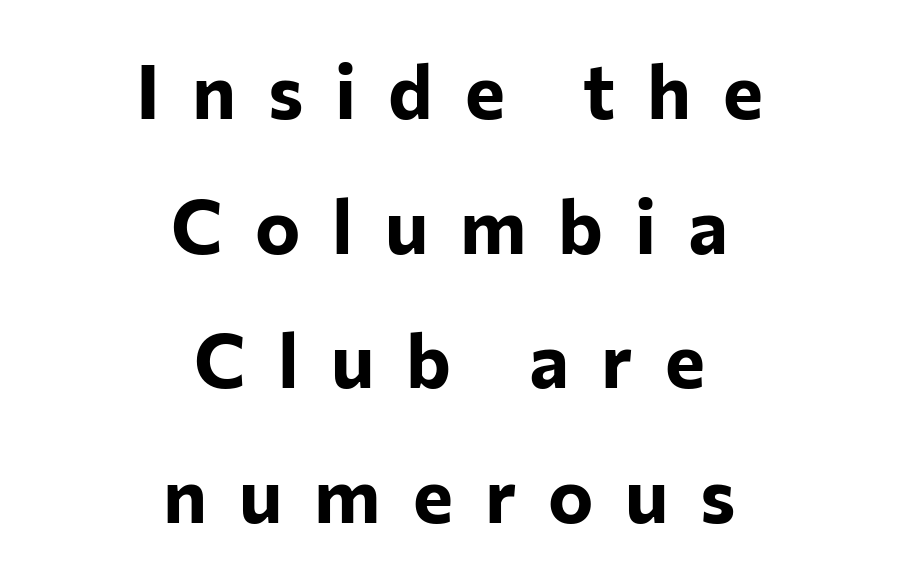
{"serif": "no", "italic": "no", "bold": "yes", "weight": "bold", "width": "normal", "stroke_contrast": "low", "x_height": "medium", "monospaced": "no", "underline": "no", "align": "center", "line_spacing_ratio": 1.77, "letter_spacing": "wide", "letter_spacing_em": 0.42, "glyph_px": 76}
